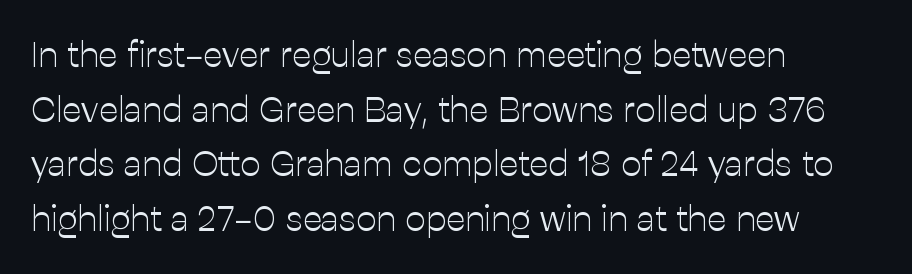
Q: Is the text bold? A: No.
Q: Is the text italic (slanted)? A: No, it is upright.
Q: Is the typeface a serif or a sans-serif typeface? A: Sans-serif.
Q: Is the text underlined? A: No.
Q: How is the paragraph aligned? A: Left-aligned.
Q: Is the spacing between letters normal or unusually wide? A: Normal.
Q: Is the spacing between lines tight, normal or loose? A: Normal.
Q: Width (condensed, normal, or wide)? A: Normal.
Q: Stroke contrast? A: Low.
Q: x-height? A: Medium.
Q: Monospaced? A: No.
